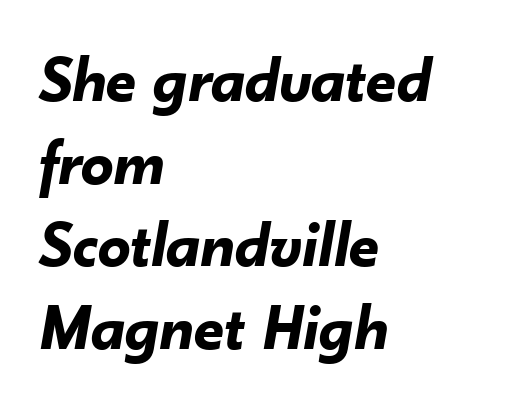
Q: Is the text bold? A: Yes.
Q: Is the text italic (slanted)? A: Yes, it leans right by about 10 degrees.
Q: Is the text underlined? A: No.
Q: How is the paragraph aligned? A: Left-aligned.
Q: Is the spacing between letters normal or unusually wide? A: Normal.
Q: Is the spacing between lines tight, normal or loose? A: Normal.
Q: Width (condensed, normal, or wide)? A: Normal.
Q: Stroke contrast? A: Low.
Q: x-height? A: Small.
Q: Monospaced? A: No.
